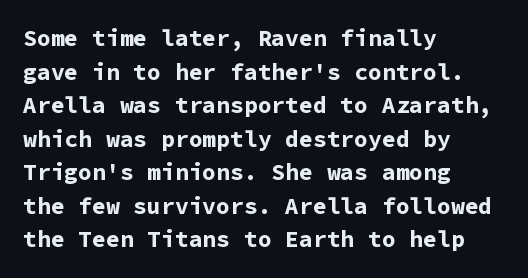
The image shows 23 px bold type, upright; set left-aligned, normal line spacing (1.46x), normal letter spacing, not underlined.
